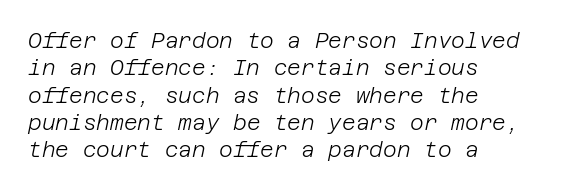
Q: Is the text bold? A: No.
Q: Is the text italic (slanted)? A: Yes, it leans right by about 12 degrees.
Q: Is the text underlined? A: No.
Q: How is the paragraph aligned? A: Left-aligned.
Q: Is the spacing between letters normal or unusually wide? A: Normal.
Q: Is the spacing between lines tight, normal or loose? A: Normal.
